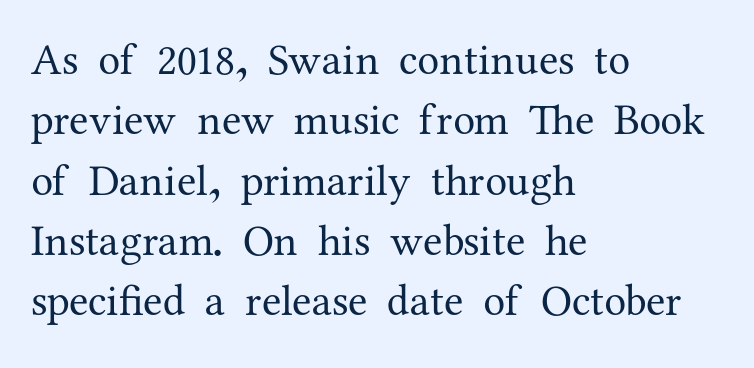
Q: Is the text bold? A: No.
Q: Is the text italic (slanted)? A: No, it is upright.
Q: Is the typeface a serif or a sans-serif typeface? A: Serif.
Q: Is the text underlined? A: No.
Q: How is the paragraph aligned? A: Left-aligned.
Q: Is the spacing between letters normal or unusually wide? A: Normal.
Q: Is the spacing between lines tight, normal or loose? A: Normal.
Q: Width (condensed, normal, or wide)? A: Normal.
Q: Stroke contrast? A: Medium.
Q: x-height? A: Medium.
Q: Monospaced? A: No.
